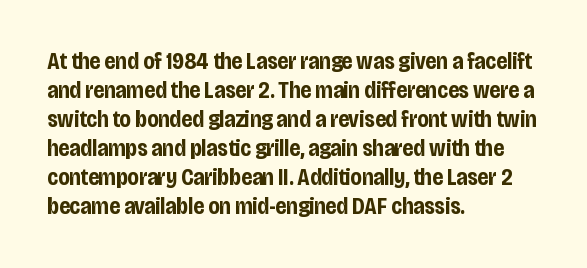
{"italic": "no", "bold": "yes", "underline": "no", "align": "left", "line_spacing": "normal", "line_spacing_ratio": 1.26, "letter_spacing": "normal", "letter_spacing_em": 0.0, "glyph_px": 23}
